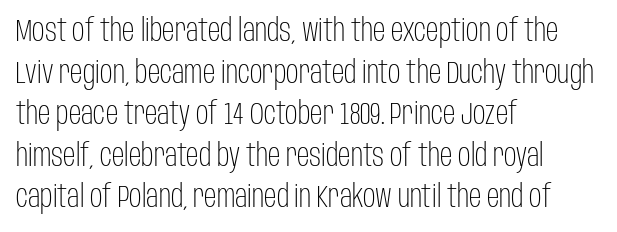
The image shows 31 px light, condensed sans-serif type, upright; set left-aligned, normal line spacing (1.34x), normal letter spacing, not underlined; low stroke contrast and a large x-height.
